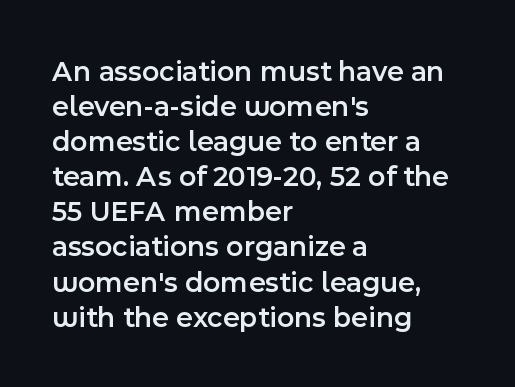
The passage shown has conventional tracking throughout. Characters remain perfectly vertical along every line. Firm but not heavy-handed strokes: this text is semibold. The passage shown is typed in a proportional face where columns would drift.
